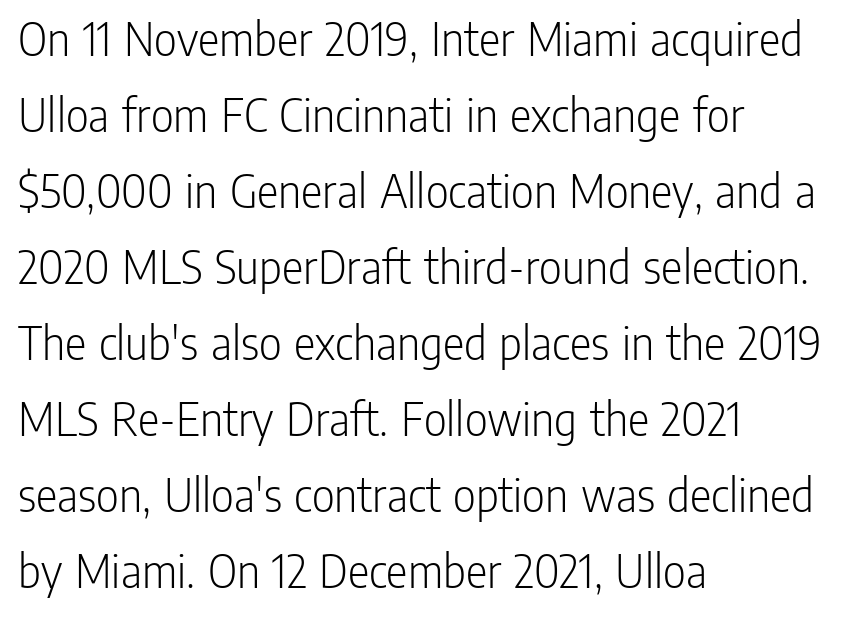
Q: Is the text bold? A: No.
Q: Is the text italic (slanted)? A: No, it is upright.
Q: Is the typeface a serif or a sans-serif typeface? A: Sans-serif.
Q: Is the text underlined? A: No.
Q: How is the paragraph aligned? A: Left-aligned.
Q: Is the spacing between letters normal or unusually wide? A: Normal.
Q: Is the spacing between lines tight, normal or loose? A: Normal.
Q: Width (condensed, normal, or wide)? A: Condensed.
Q: Stroke contrast? A: Low.
Q: x-height? A: Medium.
Q: Monospaced? A: No.
